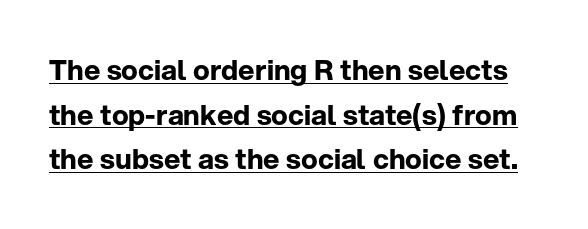
The image shows 28 px bold sans-serif type, upright; set normal line spacing (1.59x), normal letter spacing, underlined; low stroke contrast and a medium x-height.
